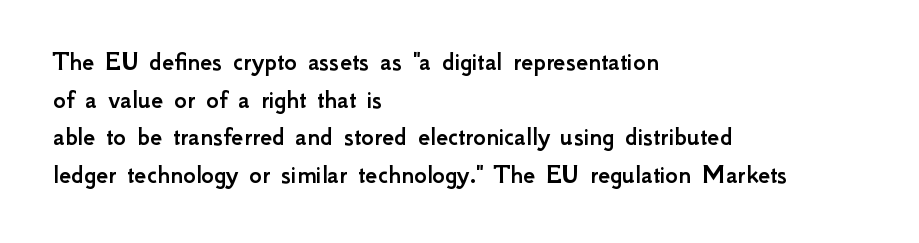
{"italic": "no", "underline": "no", "align": "left", "line_spacing": "normal", "line_spacing_ratio": 1.39, "letter_spacing": "normal", "letter_spacing_em": 0.0, "glyph_px": 27}
